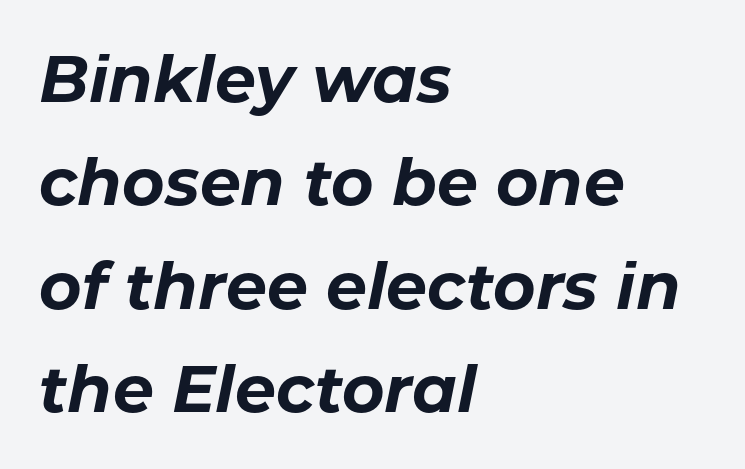
{"italic": "yes", "lean": "right", "slant_degrees": 11, "bold": "yes", "weight": "bold", "width": "normal", "stroke_contrast": "low", "x_height": "medium", "monospaced": "no", "underline": "no", "align": "left", "line_spacing": "normal", "line_spacing_ratio": 1.59, "letter_spacing": "normal", "letter_spacing_em": 0.0, "glyph_px": 65}
